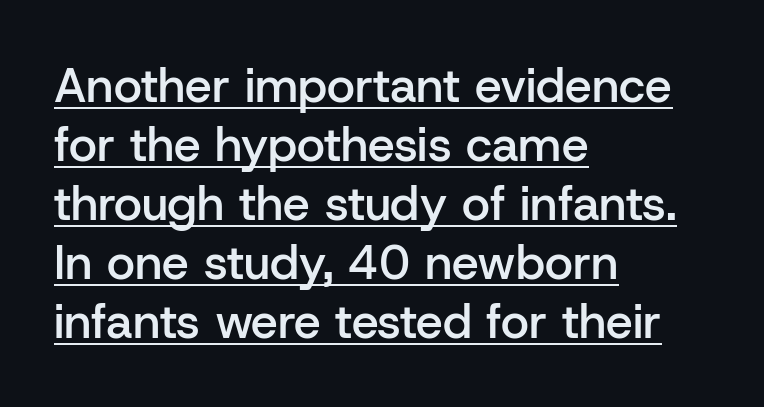
Q: Is the text bold? A: Semi-bold.
Q: Is the text italic (slanted)? A: No, it is upright.
Q: Is the typeface a serif or a sans-serif typeface? A: Sans-serif.
Q: Is the text underlined? A: Yes.
Q: How is the paragraph aligned? A: Left-aligned.
Q: Is the spacing between letters normal or unusually wide? A: Normal.
Q: Width (condensed, normal, or wide)? A: Normal.
Q: Stroke contrast? A: Low.
Q: x-height? A: Medium.
Q: Monospaced? A: No.
